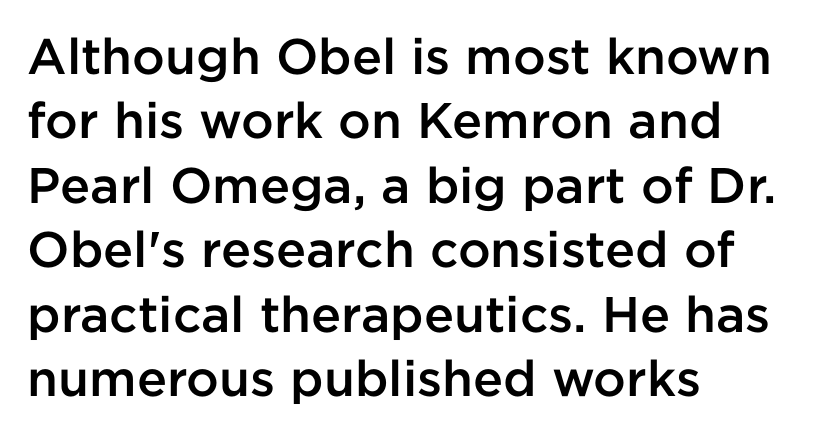
The image shows 50 px semibold sans-serif type, upright; set left-aligned, normal line spacing (1.29x), normal letter spacing, not underlined; low stroke contrast and a medium x-height.
